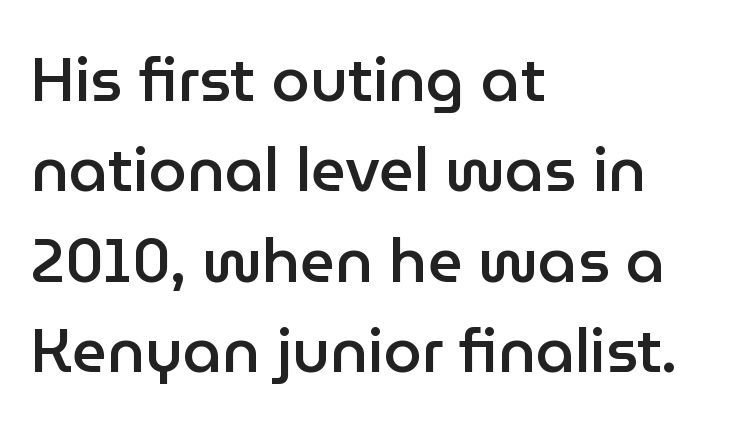
{"serif": "no", "italic": "no", "bold": "semi", "weight": "semibold", "width": "normal", "stroke_contrast": "low", "x_height": "medium", "monospaced": "no", "underline": "no", "align": "left", "line_spacing": "normal", "line_spacing_ratio": 1.48, "letter_spacing": "normal", "letter_spacing_em": 0.0, "glyph_px": 61}
